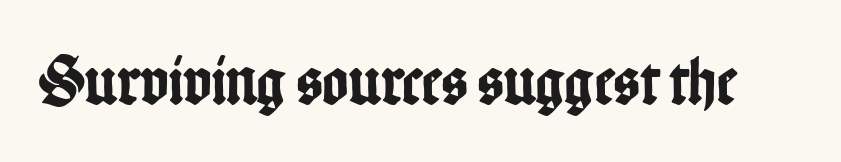
The image shows 70 px condensed sans-serif type, upright; set normal letter spacing, not underlined; low stroke contrast and a medium x-height.
